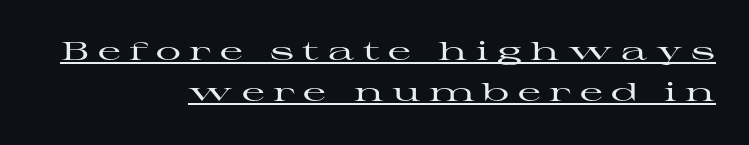
The image shows 25 px text type, upright; set right-aligned, normal line spacing (1.65x), unusually wide letter spacing (+0.34 em), underlined.
